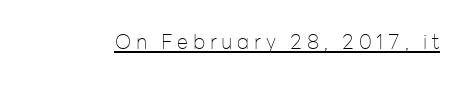
Q: Is the text bold? A: No.
Q: Is the text italic (slanted)? A: No, it is upright.
Q: Is the text underlined? A: Yes.
Q: Is the spacing between letters normal or unusually wide? A: Unusually wide.
